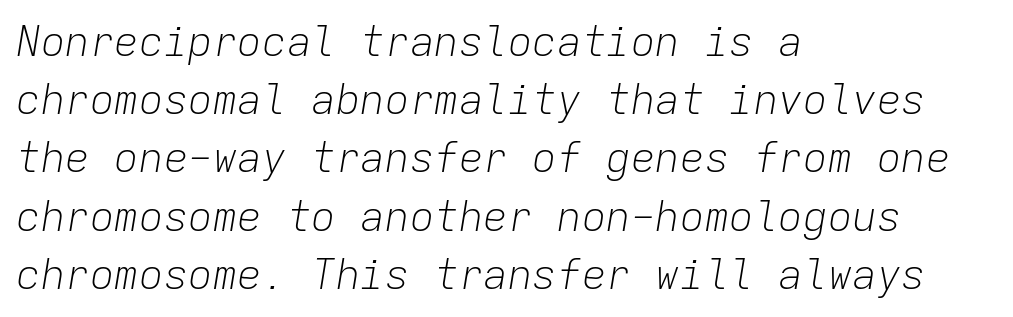
Q: Is the text bold? A: No.
Q: Is the text italic (slanted)? A: Yes, it leans right by about 9 degrees.
Q: Is the text underlined? A: No.
Q: How is the paragraph aligned? A: Left-aligned.
Q: Is the spacing between letters normal or unusually wide? A: Normal.
Q: Is the spacing between lines tight, normal or loose? A: Normal.
Q: Width (condensed, normal, or wide)? A: Normal.
Q: Stroke contrast? A: Low.
Q: x-height? A: Medium.
Q: Monospaced? A: Yes.
